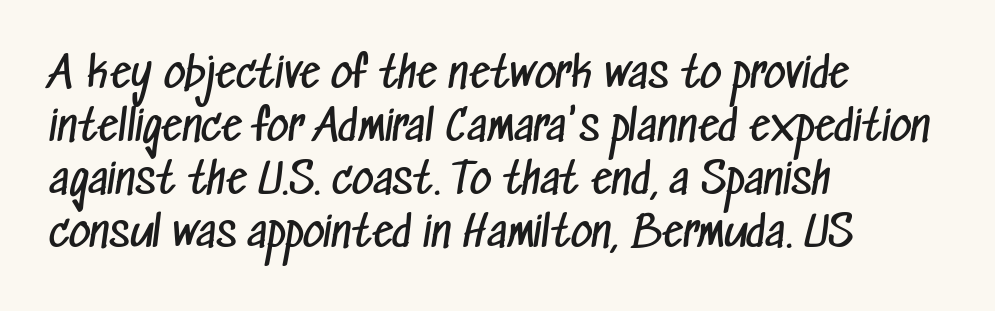
This reads as an unemphasized weight, regular at the heaviest. The baseline area is clear. The tracking reads as untouched default to a designer's eye. A sans-serif font was chosen for this passage. These lines are rendered in a variable-pitch font. Does the leading feel generous? No, just average.
